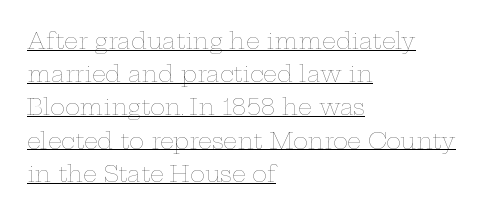
{"italic": "no", "bold": "no", "underline": "yes", "align": "left", "line_spacing": "normal", "line_spacing_ratio": 1.51, "letter_spacing": "normal", "letter_spacing_em": 0.0, "glyph_px": 22}
